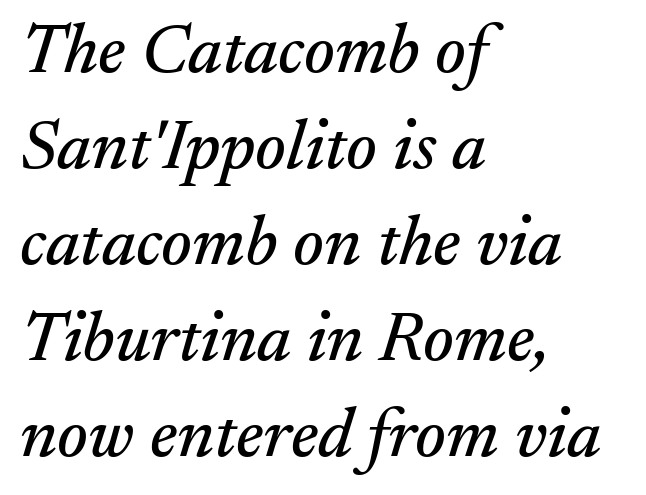
{"serif": "yes", "italic": "yes", "lean": "right", "slant_degrees": 17, "width": "normal", "stroke_contrast": "medium", "x_height": "small", "monospaced": "no", "underline": "no", "align": "left", "line_spacing": "normal", "line_spacing_ratio": 1.37, "letter_spacing": "normal", "letter_spacing_em": 0.0, "glyph_px": 70}
